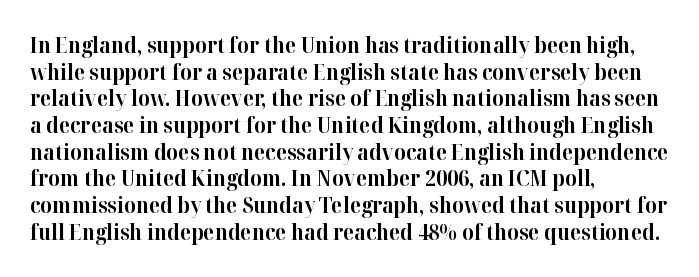
Honestly, the row spacing looks completely unremarkable. Posture: upright roman. Plenty of ink on the page — the face is bold. Typeset ragged right — the left edge is the straight one.
